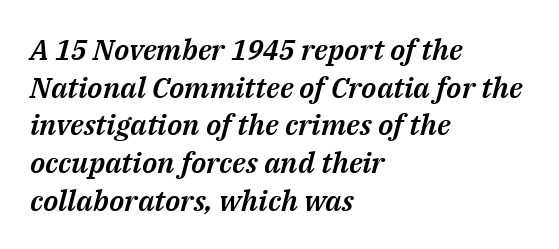
{"italic": "yes", "lean": "right", "slant_degrees": 14, "width": "normal", "stroke_contrast": "medium", "x_height": "medium", "monospaced": "no", "underline": "no", "align": "left", "line_spacing": "normal", "line_spacing_ratio": 1.3, "letter_spacing": "normal", "letter_spacing_em": 0.0, "glyph_px": 29}
